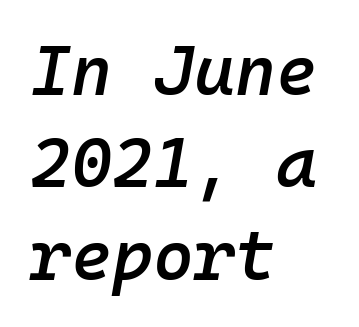
The image shows 70 px semibold type, italic (leaning right), monospaced; set left-aligned, normal line spacing (1.32x), normal letter spacing, not underlined; low stroke contrast and a medium x-height.
